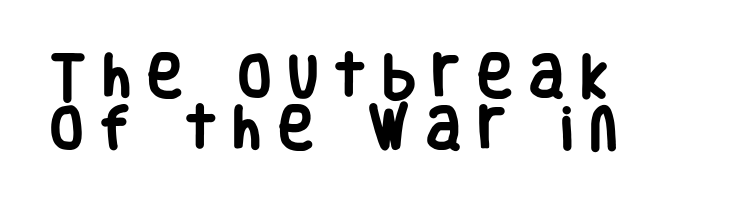
The strip under each line holds only bare page. Compared with typical paragraphs, the rows here are closer together. Between one letter and the next there's a generous, obvious gap. Every row of glyphs begins at an identical x-position on the left. Weight: bold.
